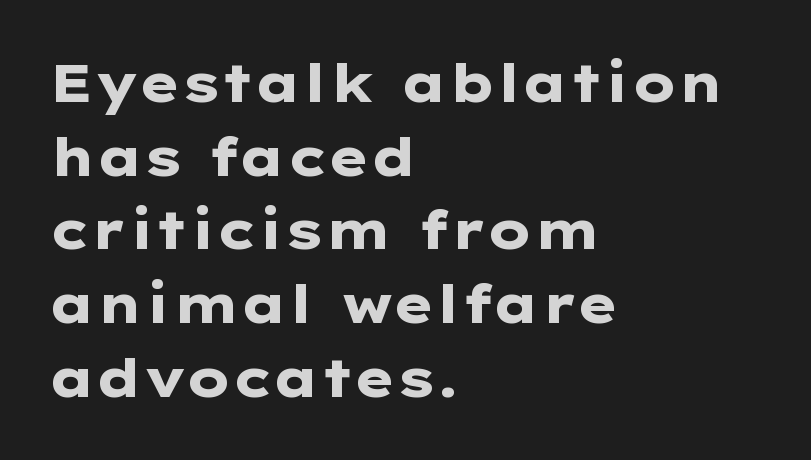
Varying glyph widths throughout — classic text-font behaviour. Reading down the block, your eye returns to a fixed left position each line. You'd pick this weight for a headline — it's a proper bold. Bare-footed words on every line. The type family on display is of the sans-serif kind. Posture: vertical.
